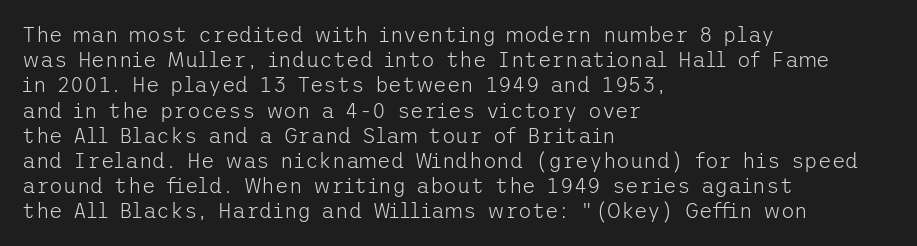
Q: Is the text bold? A: No.
Q: Is the text italic (slanted)? A: No, it is upright.
Q: Is the text underlined? A: No.
Q: How is the paragraph aligned? A: Left-aligned.
Q: Is the spacing between letters normal or unusually wide? A: Normal.
